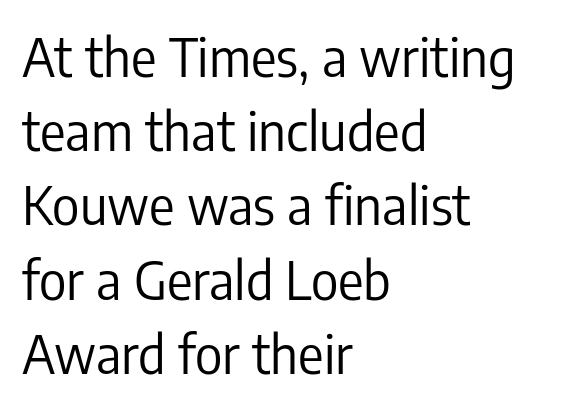
Does the type have serifs? No, each stem ends abruptly. Regular leading. Here the designer chose a conventional face with non-uniform glyph widths. Descenders hang freely into open space. The horizontal fit of the characters is conventional and even.
